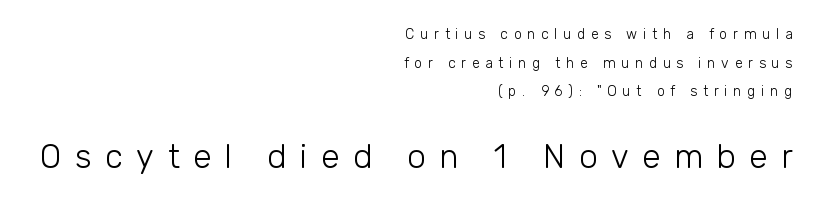
Q: Is the text bold? A: No.
Q: Is the text italic (slanted)? A: No, it is upright.
Q: Is the typeface a serif or a sans-serif typeface? A: Sans-serif.
Q: Is the text underlined? A: No.
Q: How is the paragraph aligned? A: Right-aligned.
Q: Is the spacing between letters normal or unusually wide? A: Unusually wide.
Q: Is the spacing between lines tight, normal or loose? A: Loose.
Q: Which block of text is set in a larger size, the first (top) or the second (bottom)? A: The second (bottom) one.
Q: Width (condensed, normal, or wide)? A: Normal.
Q: Stroke contrast? A: Low.
Q: x-height? A: Medium.
Q: Monospaced? A: No.
